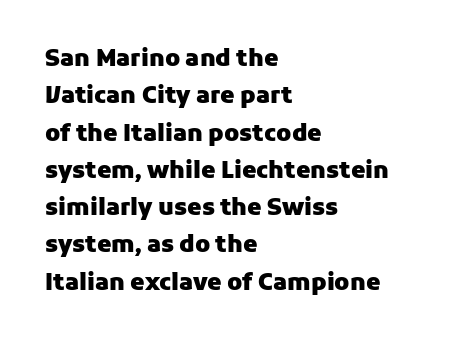
{"italic": "no", "bold": "yes", "underline": "no", "align": "left", "line_spacing": "normal", "line_spacing_ratio": 1.62, "letter_spacing": "normal", "letter_spacing_em": 0.0, "glyph_px": 23}
